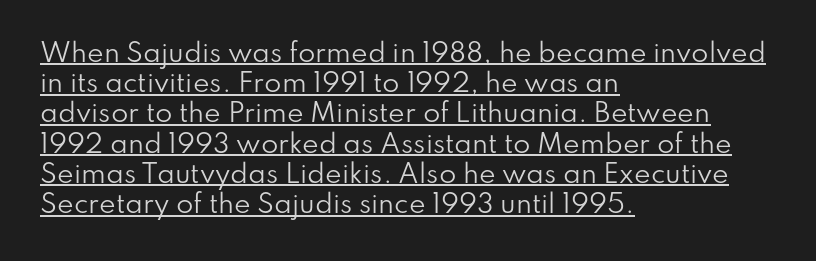
The image shows 25 px text type, upright; set left-aligned, line spacing 1.21x, normal letter spacing, underlined.
